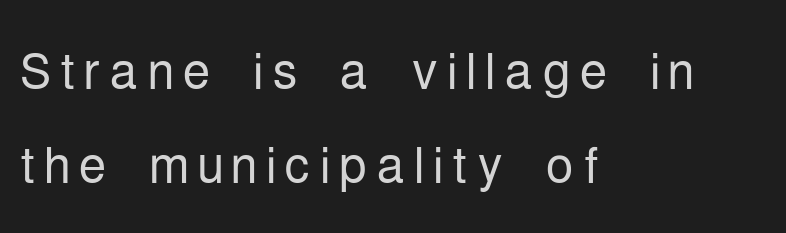
{"serif": "no", "italic": "no", "bold": "no", "weight": "light", "width": "condensed", "stroke_contrast": "low", "x_height": "medium", "monospaced": "no", "underline": "no", "align": "left", "line_spacing": "normal", "line_spacing_ratio": 1.35, "glyph_px": 70}
